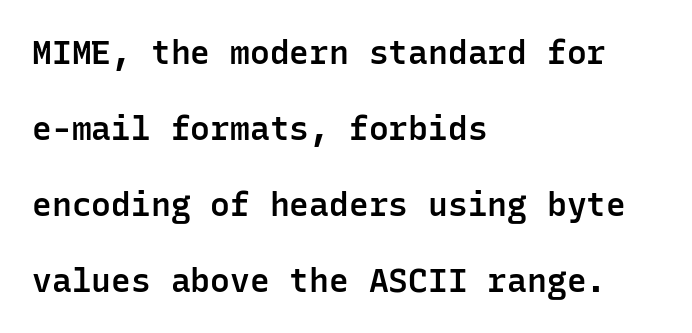
{"serif": "no", "italic": "no", "bold": "semi", "weight": "semibold", "width": "normal", "stroke_contrast": "low", "x_height": "medium", "monospaced": "yes", "underline": "no", "align": "left", "line_spacing": "loose", "line_spacing_ratio": 2.3, "letter_spacing": "normal", "letter_spacing_em": 0.0, "glyph_px": 33}
